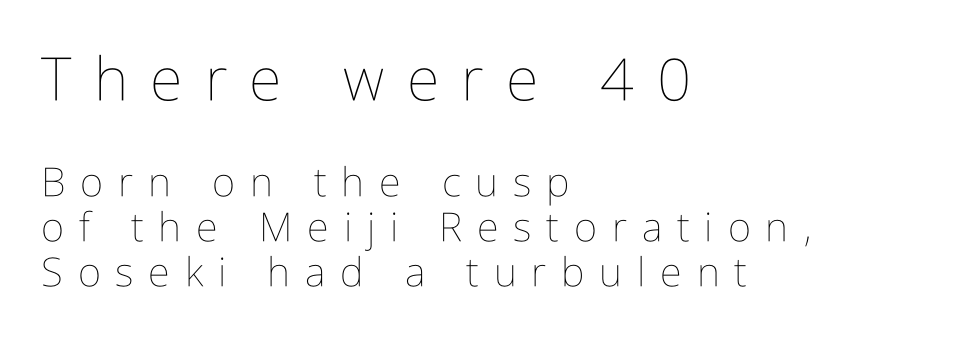
The area under the type is left untouched. Horizontally, the lines are justified to the leading edge only. One glance says dense: line gaps are narrower than usual. Each stroke keeps to a modest, everyday thickness or less. Scale decreases going downward across the two blocks. Do the characters align in a grid? No, the font is proportional.
